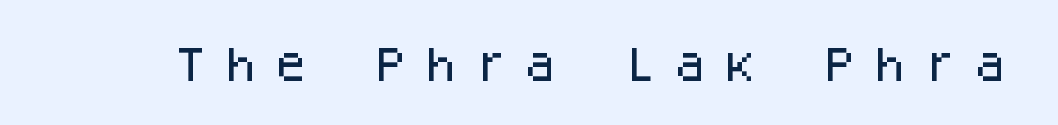
{"serif": "no", "italic": "no", "width": "normal", "stroke_contrast": "low", "x_height": "large", "monospaced": "yes", "underline": "no", "letter_spacing": "wide", "letter_spacing_em": 0.35, "glyph_px": 37}
